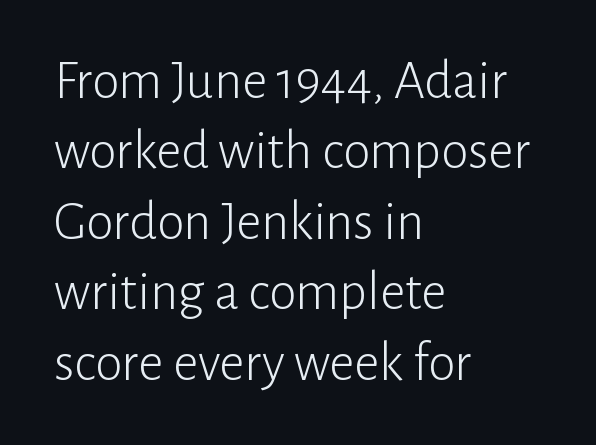
The image shows 55 px light sans-serif type, upright; set left-aligned, normal line spacing (1.28x), normal letter spacing, not underlined; low stroke contrast and a medium x-height.
